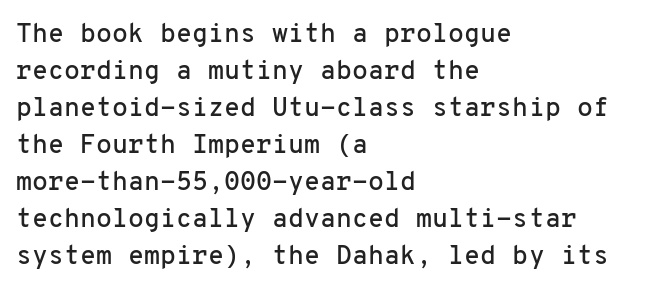
{"italic": "no", "underline": "no", "align": "left", "line_spacing": "normal", "line_spacing_ratio": 1.42, "letter_spacing": "normal", "letter_spacing_em": 0.0, "glyph_px": 26}
